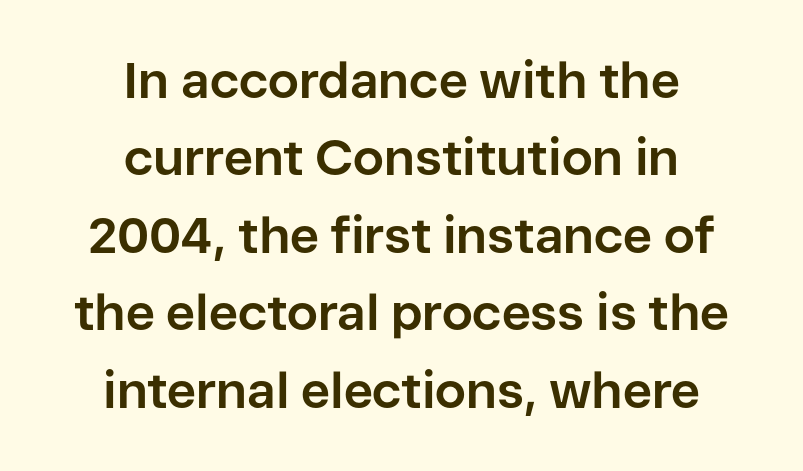
No extra tracking has been applied to these lines. Type style note: lacks serifs. If you drew a line through each stem, it would be perfectly vertical. You could not count columns in this text — the font is proportionally spaced. The face used here has the dense, thick strokes of a bold. Baseline-to-baseline distance is the conventional proportion of letter height.
